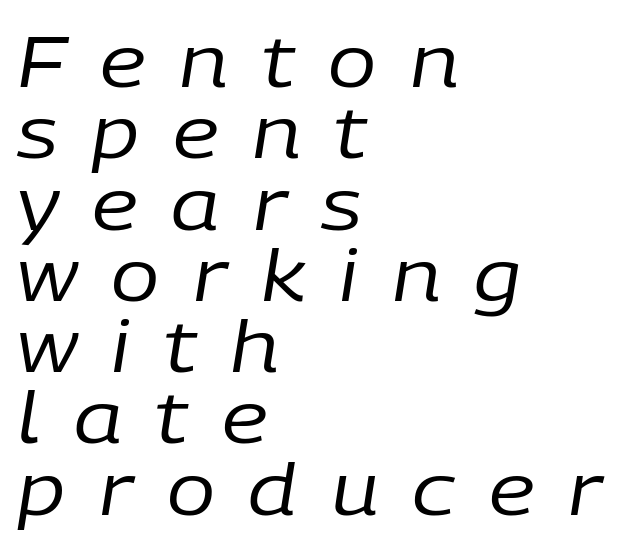
The string is rendered with underlining switched off. The passage shown has open, widely tracked lettering throughout. Each new line begins almost immediately beneath the previous one. Looks like regular typesetting: each glyph gets only the width it needs. The whole block is typeset with a tilt.
